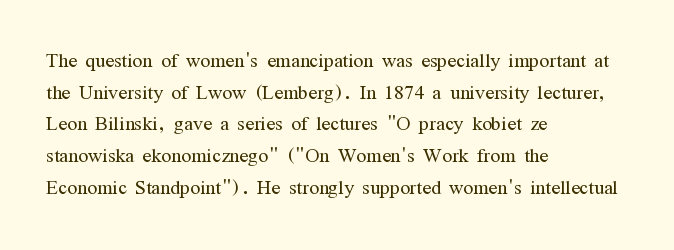
The image shows 26 px text type, upright; set left-aligned, line spacing 1.22x, normal letter spacing, not underlined.
